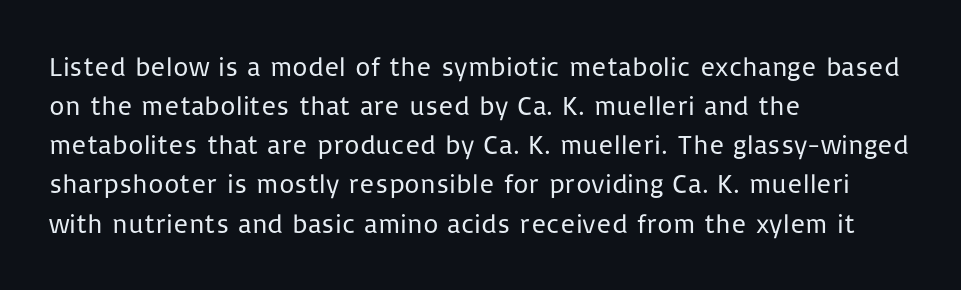
Q: Is the text bold? A: No.
Q: Is the text italic (slanted)? A: No, it is upright.
Q: Is the text underlined? A: No.
Q: How is the paragraph aligned? A: Left-aligned.
Q: Is the spacing between letters normal or unusually wide? A: Normal.
Q: Is the spacing between lines tight, normal or loose? A: Normal.
